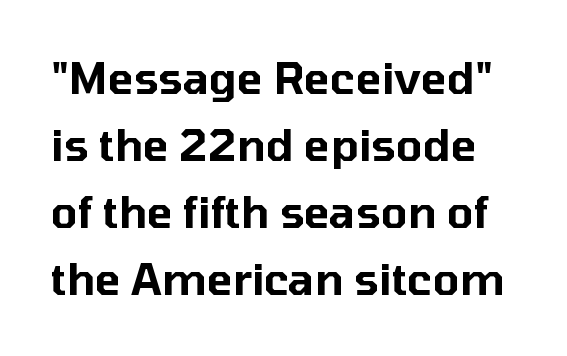
Q: Is the text italic (slanted)? A: No, it is upright.
Q: Is the typeface a serif or a sans-serif typeface? A: Sans-serif.
Q: Is the text underlined? A: No.
Q: Is the spacing between letters normal or unusually wide? A: Normal.
Q: Is the spacing between lines tight, normal or loose? A: Normal.
Q: Width (condensed, normal, or wide)? A: Normal.
Q: Stroke contrast? A: Low.
Q: x-height? A: Medium.
Q: Monospaced? A: No.
